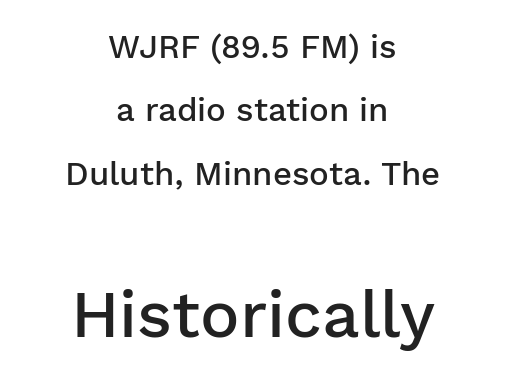
{"serif": "no", "italic": "no", "bold": "semi", "weight": "semibold", "width": "normal", "stroke_contrast": "low", "x_height": "medium", "monospaced": "no", "underline": "no", "align": "center", "line_spacing": "loose", "line_spacing_ratio": 1.92, "letter_spacing": "normal", "letter_spacing_em": 0.0, "larger_block": "second", "size_ratio": 2.0, "glyph_px": 66}
